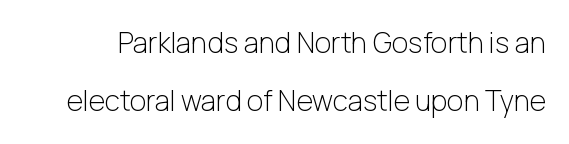
Do the characters align in a grid? No, the font is proportional. A great deal of white space separates one row of letters from the next. Italic: no, the glyphs are upright roman. Look at the tracking — it's just the regular setting, nothing added.
